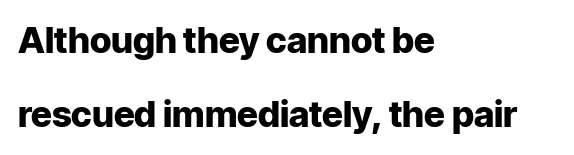
No word sits above an underline. Proportional: the letters do not fall into vertical columns. Horizontal bands of white between lines are thick stripes. If you drew a line through each stem, it would be perfectly vertical. Every row of glyphs begins at an identical x-position on the left. Summary of weight: heavy, a full bold.
